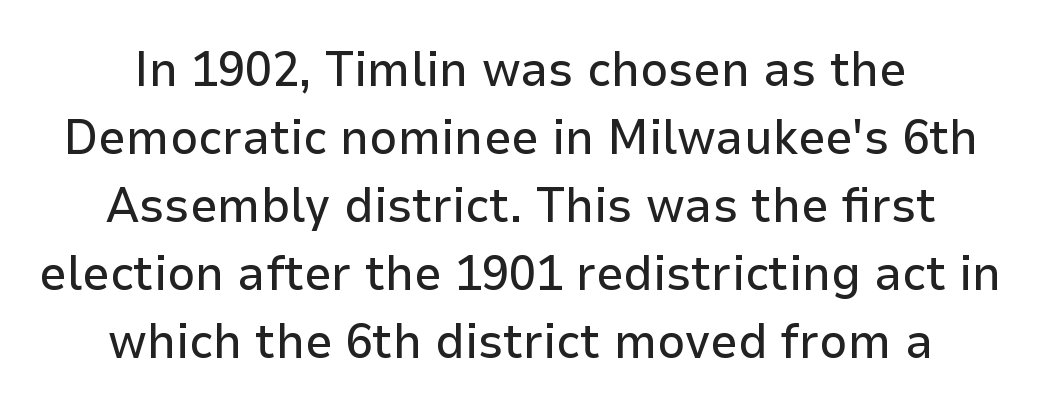
The image shows 49 px sans-serif type, upright; set normal line spacing (1.39x), normal letter spacing, not underlined; low stroke contrast and a medium x-height.
